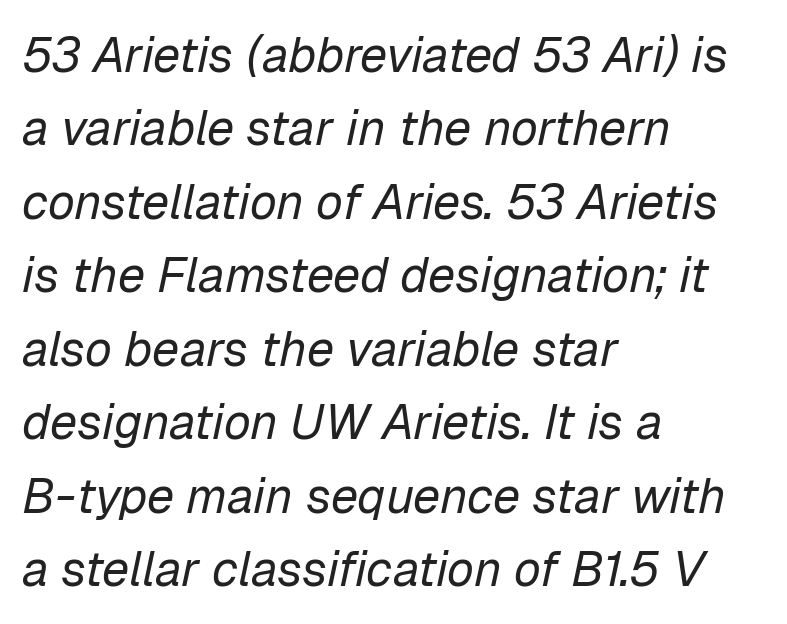
The image shows 49 px regular-weight type, italic (leaning right); set left-aligned, normal line spacing (1.5x), normal letter spacing, not underlined; low stroke contrast and a medium x-height.
